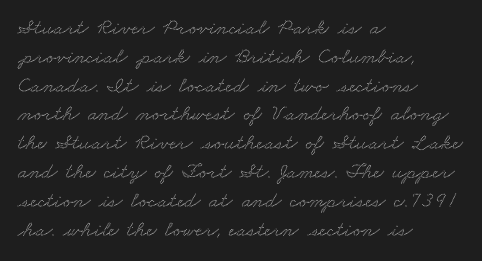
Q: Is the text underlined? A: No.
Q: How is the paragraph aligned? A: Left-aligned.
Q: Is the spacing between letters normal or unusually wide? A: Normal.
Q: Is the spacing between lines tight, normal or loose? A: Normal.
